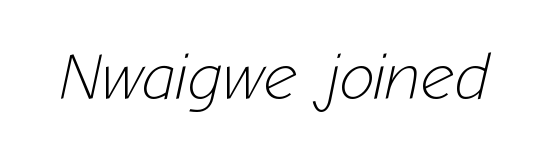
Q: Is the text bold? A: No.
Q: Is the text italic (slanted)? A: Yes, it leans right by about 12 degrees.
Q: Is the text underlined? A: No.
Q: Is the spacing between letters normal or unusually wide? A: Normal.
Q: Width (condensed, normal, or wide)? A: Normal.
Q: Stroke contrast? A: Low.
Q: x-height? A: Medium.
Q: Monospaced? A: No.
